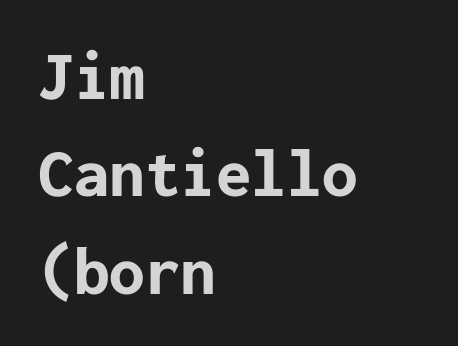
{"serif": "no", "italic": "no", "bold": "yes", "weight": "bold", "width": "normal", "stroke_contrast": "low", "x_height": "medium", "underline": "no", "align": "left", "line_spacing": "normal", "line_spacing_ratio": 1.37, "letter_spacing": "normal", "letter_spacing_em": 0.0, "glyph_px": 71}
